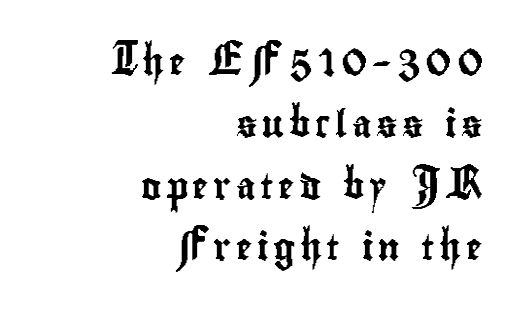
Q: Is the text italic (slanted)? A: No, it is upright.
Q: Is the text underlined? A: No.
Q: How is the paragraph aligned? A: Right-aligned.
Q: Is the spacing between lines tight, normal or loose? A: Loose.
